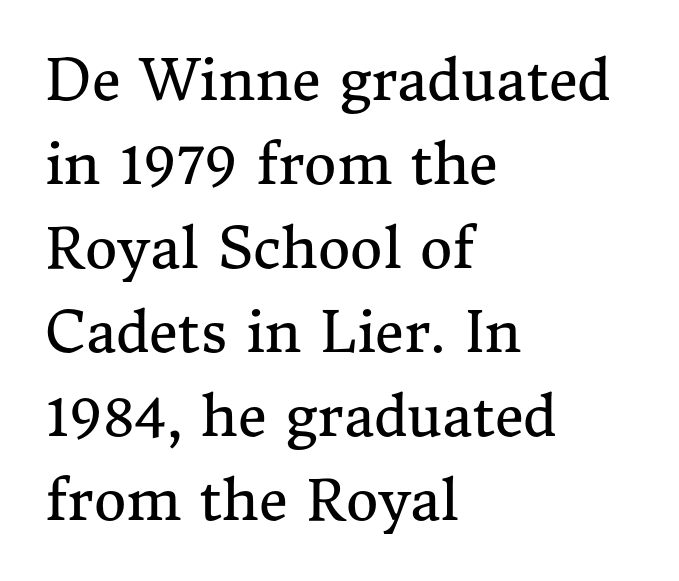
The image shows 56 px regular-weight serif type, upright; set left-aligned, normal line spacing (1.5x), normal letter spacing, not underlined; medium stroke contrast and a medium x-height.
